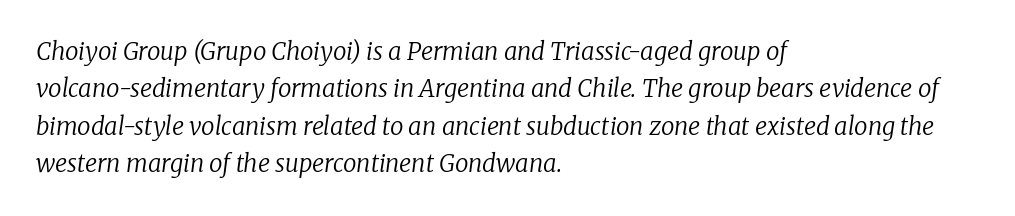
Casual observation: everything's shoved over to the left. Clear beneath every line of the passage. Compared with ordinary roman type, these characters are visibly tilted. You could call the tracking neutral — neither tight nor loose.
